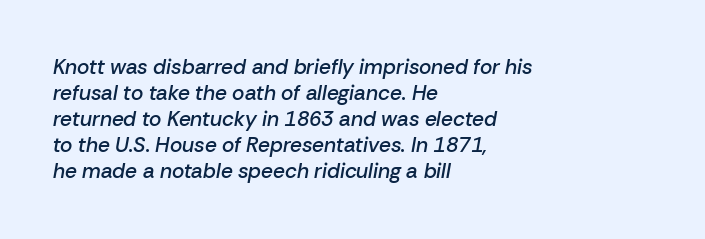
Glance below the letters and you will spot only blank space. Stroke thickness is moderately raised; the sample reads as semibold. The rendering applies a slant to the glyphs. The paragraph shown leans on its left margin. Honestly, the letter spacing is just normal — you wouldn't notice it.
